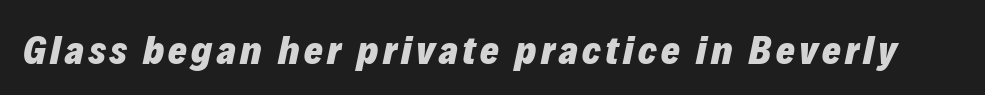
The image shows 40 px heavy type, italic (leaning right); set not underlined; low stroke contrast and a medium x-height.
